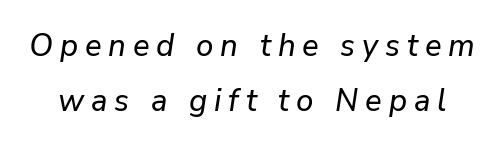
The image shows 31 px text type, italic (leaning right); set line spacing 1.79x, unusually wide letter spacing (+0.22 em), not underlined; low stroke contrast and a medium x-height.
